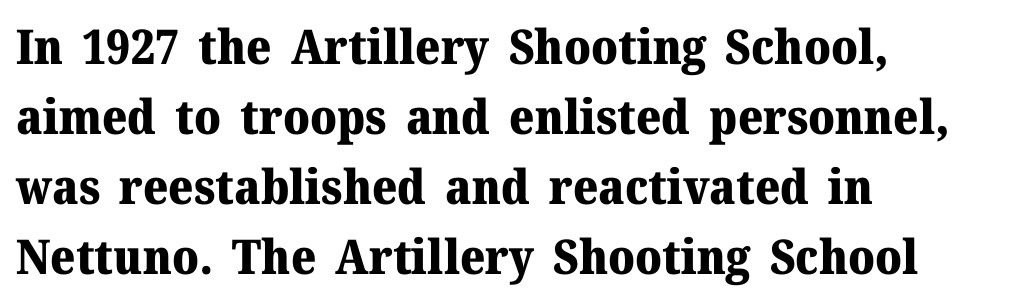
Yep, those are serifs on the letters. If you drew a ruler down the left edge, every line would touch it. You could call the tracking neutral — neither tight nor loose. Does the lettering tilt? It doesn't — this is upright. What's the leading like? Ordinary, nothing unusual. A clean baseline with only descenders dipping below it.
